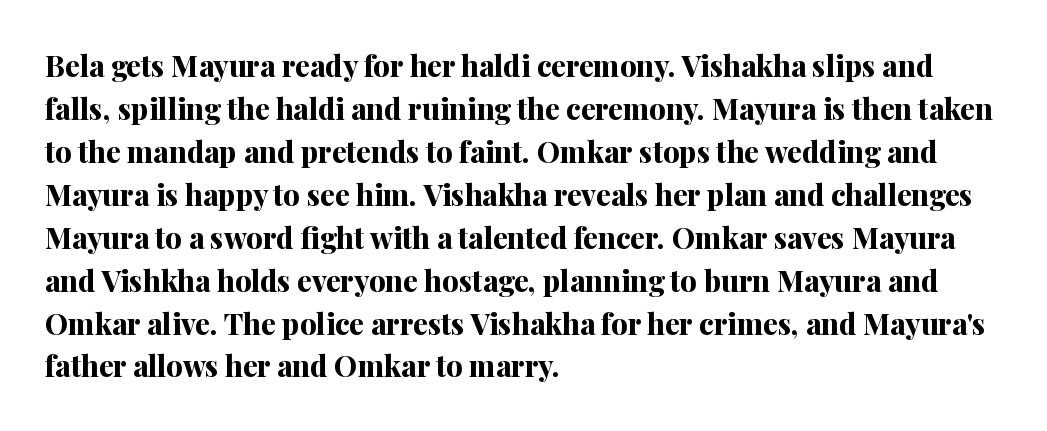
{"serif": "yes", "italic": "no", "bold": "yes", "weight": "bold", "width": "normal", "stroke_contrast": "medium", "x_height": "medium", "monospaced": "no", "underline": "no", "align": "left", "line_spacing": "normal", "line_spacing_ratio": 1.48, "letter_spacing": "normal", "letter_spacing_em": 0.0, "glyph_px": 29}
